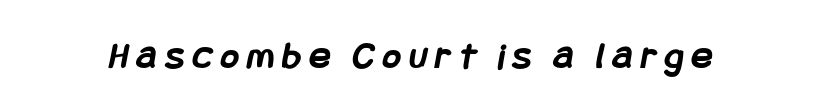
The image shows 39 px semibold, condensed sans-serif type; set unusually wide letter spacing (+0.22 em), not underlined; low stroke contrast and a large x-height.
